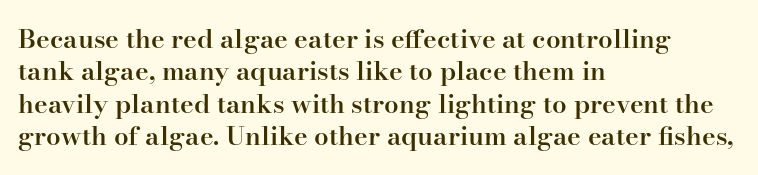
{"italic": "no", "bold": "semi", "underline": "no", "align": "left", "line_spacing": "normal", "line_spacing_ratio": 1.25, "letter_spacing": "normal", "letter_spacing_em": 0.0, "glyph_px": 26}
